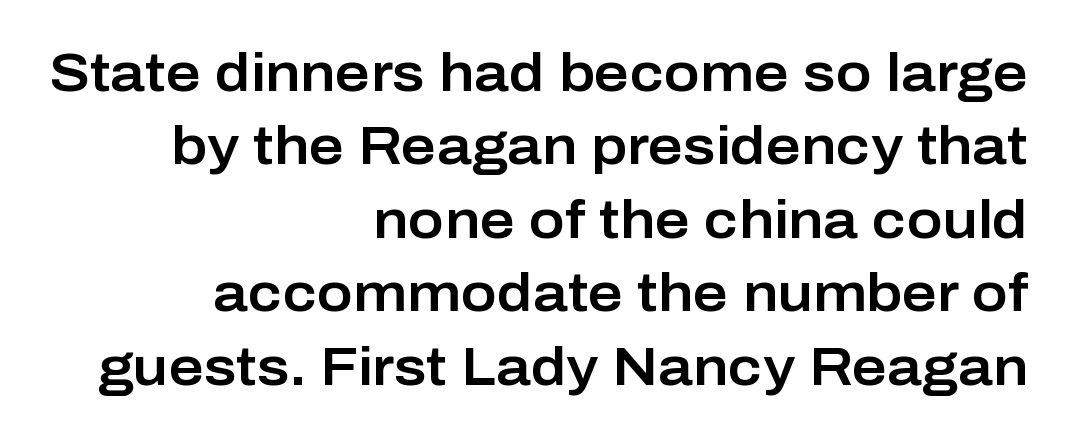
Ordinary non-slanted type is in use. The face used here is proportionally spaced, like ordinary book or web type. The passage shown is not underscored anywhere. The letterforms sit shoulder to shoulder at normal distance. Is this a sans? Yes — the strokes have no serifs. A student would call this right alignment; a typographer would say flush right, rag left.
